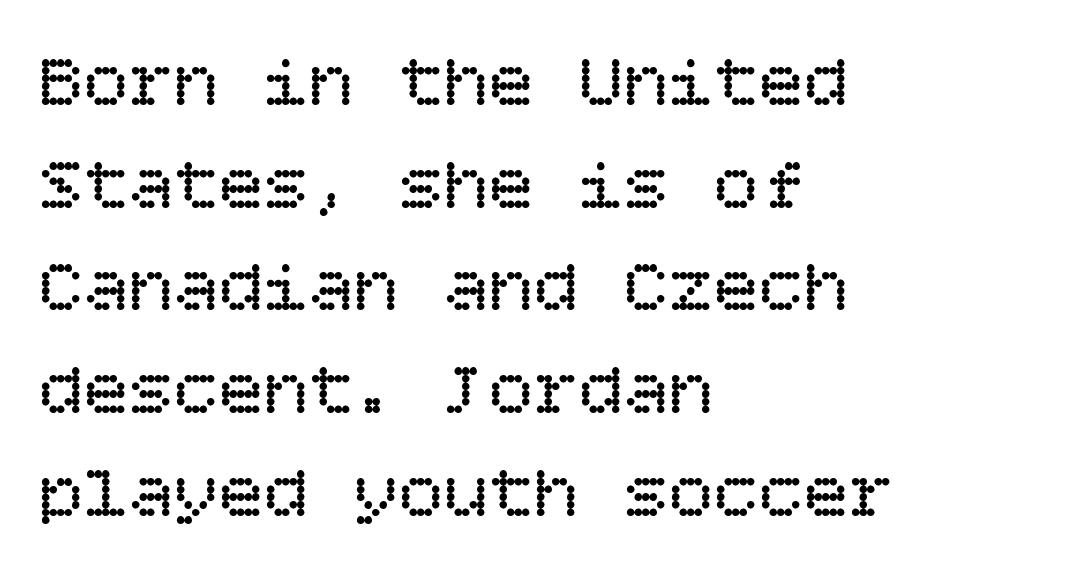
The image shows 75 px regular-weight type, upright; set left-aligned, normal line spacing (1.37x), normal letter spacing, not underlined; low stroke contrast and a large x-height.
